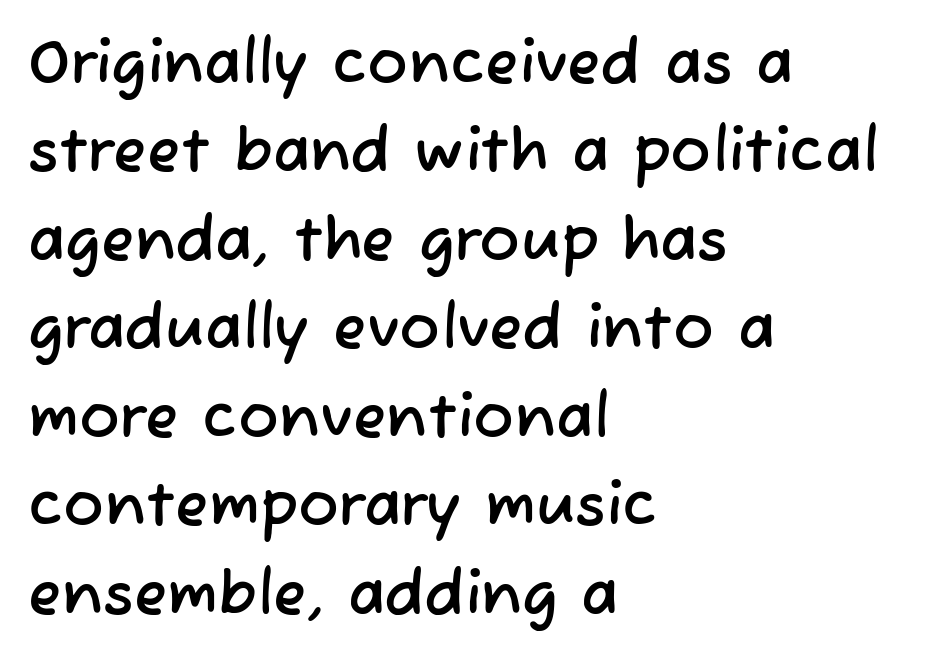
Horizontally, the lines are justified to the leading edge only. Does extra space separate the letters? No, they use regular spacing. Looks like regular typesetting: each glyph gets only the width it needs. To sum up the face: it is a sans, with no serifs.
